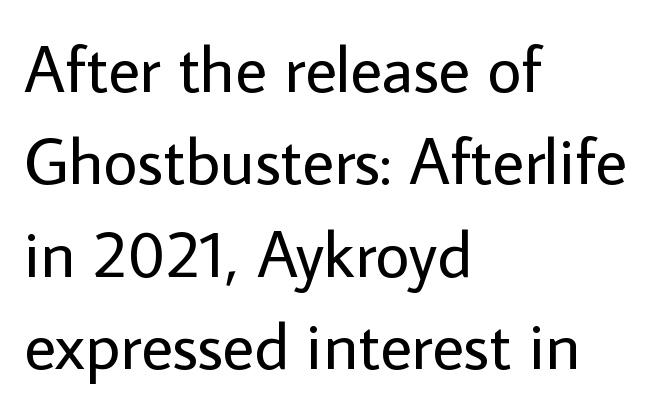
{"serif": "no", "italic": "no", "bold": "no", "weight": "regular", "width": "normal", "stroke_contrast": "low", "x_height": "medium", "monospaced": "no", "underline": "no", "align": "left", "line_spacing": "normal", "line_spacing_ratio": 1.4, "letter_spacing": "normal", "letter_spacing_em": 0.0, "glyph_px": 66}
